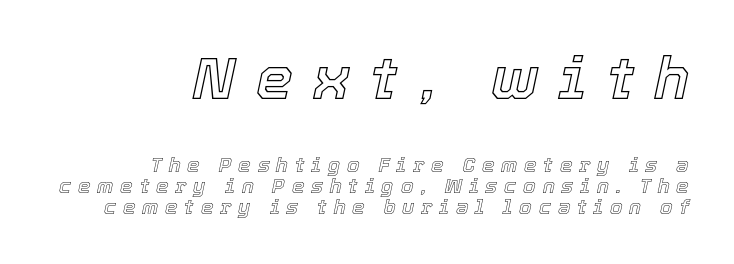
Q: Is the text italic (slanted)? A: Yes, it leans right by about 12 degrees.
Q: Is the text underlined? A: No.
Q: How is the paragraph aligned? A: Right-aligned.
Q: Is the spacing between letters normal or unusually wide? A: Unusually wide.
Q: Is the spacing between lines tight, normal or loose? A: Tight.
Q: Which block of text is set in a larger size, the first (top) or the second (bottom)? A: The first (top) one.
Q: Width (condensed, normal, or wide)? A: Normal.
Q: x-height? A: Medium.
Q: Monospaced? A: No.
